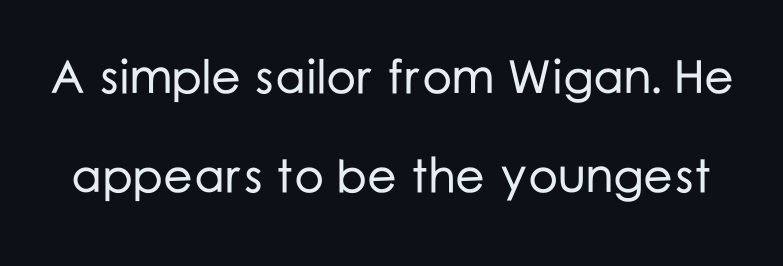
Q: Is the text italic (slanted)? A: No, it is upright.
Q: Is the typeface a serif or a sans-serif typeface? A: Sans-serif.
Q: Is the text underlined? A: No.
Q: Is the spacing between letters normal or unusually wide? A: Normal.
Q: Is the spacing between lines tight, normal or loose? A: Loose.
Q: Width (condensed, normal, or wide)? A: Normal.
Q: Stroke contrast? A: Low.
Q: x-height? A: Medium.
Q: Monospaced? A: No.
